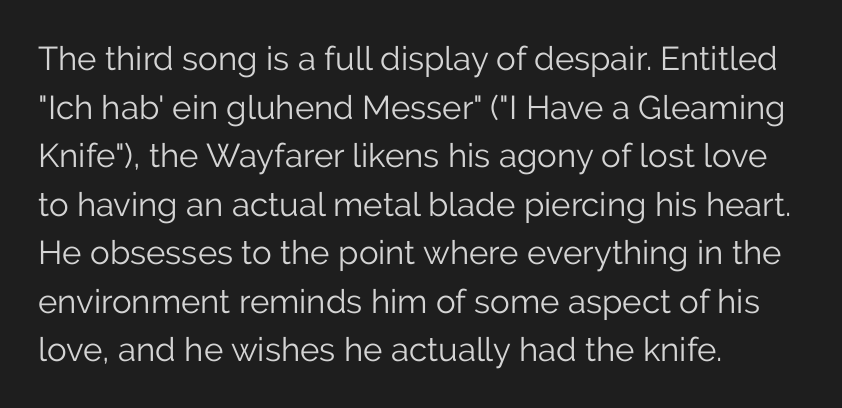
The image shows 33 px light sans-serif type, upright; set left-aligned, normal line spacing (1.47x), normal letter spacing, not underlined; low stroke contrast and a medium x-height.
